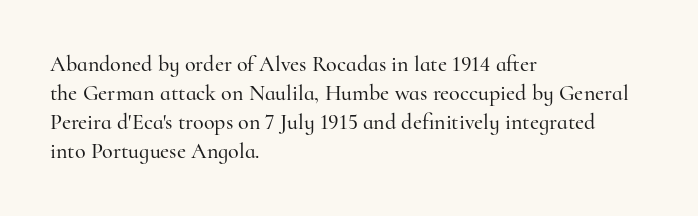
The image shows 22 px text type, upright; set left-aligned, normal line spacing (1.32x), normal letter spacing, not underlined.
